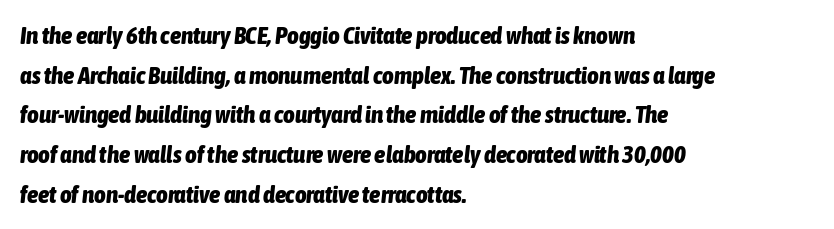
{"italic": "yes", "lean": "right", "slant_degrees": 6, "bold": "yes", "underline": "no", "align": "left", "line_spacing": "normal", "line_spacing_ratio": 1.59, "letter_spacing": "normal", "letter_spacing_em": 0.0, "glyph_px": 25}
